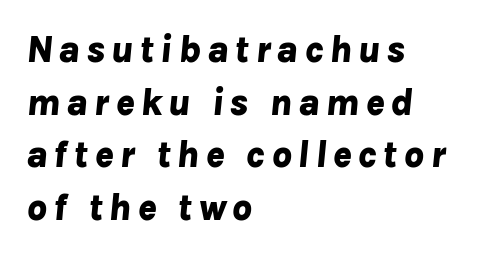
The passage shown is typed in a proportional face where columns would drift. This is heavy type, rendered in bold. Does the copy run flush right? No — it runs flush left. The rendering applies a slant to the glyphs.
